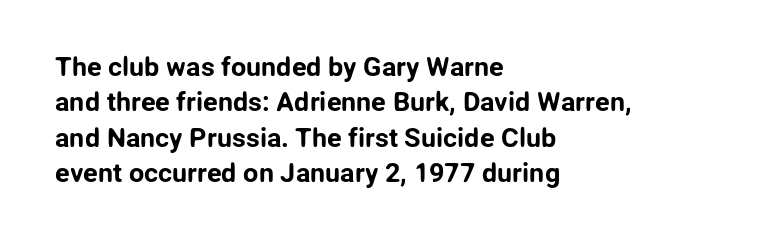
The image shows 27 px text type, upright; set left-aligned, normal line spacing (1.31x), normal letter spacing, not underlined.
